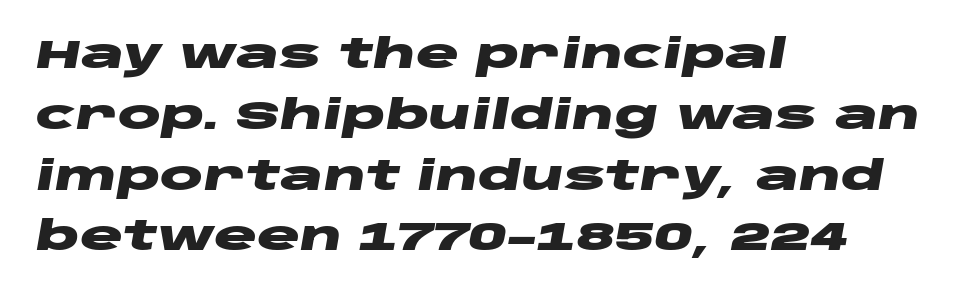
{"italic": "yes", "lean": "right", "slant_degrees": 10, "bold": "yes", "weight": "heavy", "width": "wide", "stroke_contrast": "low", "x_height": "large", "monospaced": "no", "underline": "no", "align": "left", "line_spacing": "normal", "line_spacing_ratio": 1.52, "letter_spacing": "normal", "letter_spacing_em": 0.0, "glyph_px": 40}
